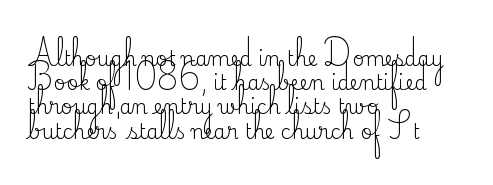
Q: Is the text bold? A: No.
Q: Is the text italic (slanted)? A: No, it is upright.
Q: Is the text underlined? A: No.
Q: How is the paragraph aligned? A: Left-aligned.
Q: Is the spacing between letters normal or unusually wide? A: Normal.
